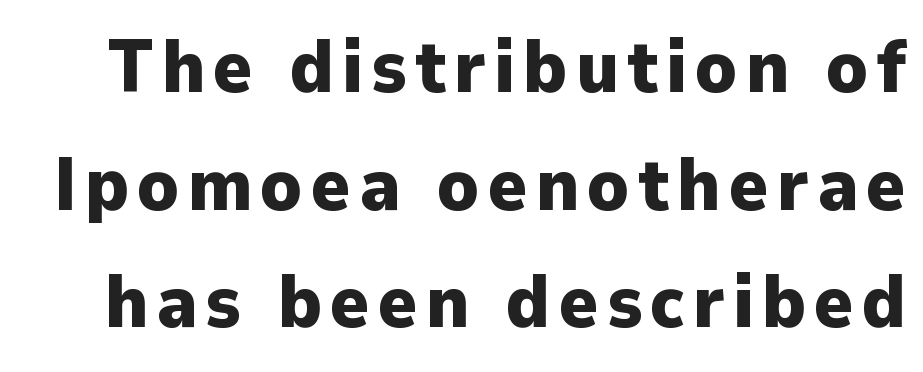
Any mark beneath the type? The region is blank. Caption: bold face, heavy strokes. Italic: no, the glyphs are upright roman. A typesetter would call this leading conventional body-copy spacing.
